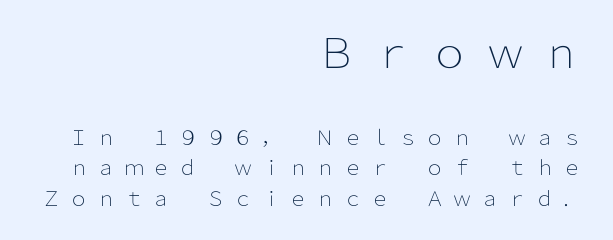
Q: Is the text bold? A: No.
Q: Is the text italic (slanted)? A: No, it is upright.
Q: Is the typeface a serif or a sans-serif typeface? A: Sans-serif.
Q: Is the text underlined? A: No.
Q: How is the paragraph aligned? A: Right-aligned.
Q: Is the spacing between letters normal or unusually wide? A: Unusually wide.
Q: Is the spacing between lines tight, normal or loose? A: Normal.
Q: Which block of text is set in a larger size, the first (top) or the second (bottom)? A: The first (top) one.
Q: Width (condensed, normal, or wide)? A: Normal.
Q: Stroke contrast? A: Low.
Q: x-height? A: Medium.
Q: Monospaced? A: No.
